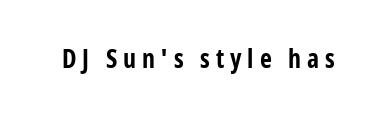
The image shows 26 px bold type, upright; set unusually wide letter spacing (+0.23 em), not underlined.
